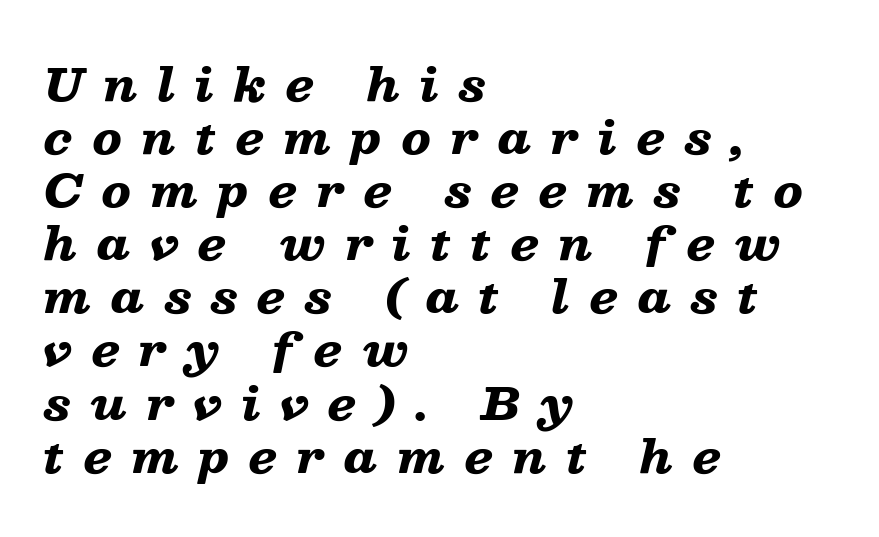
The image shows 45 px heavy, wide type, italic (leaning right); set left-aligned, line spacing 1.18x, unusually wide letter spacing (+0.44 em), not underlined; low stroke contrast and a medium x-height.
